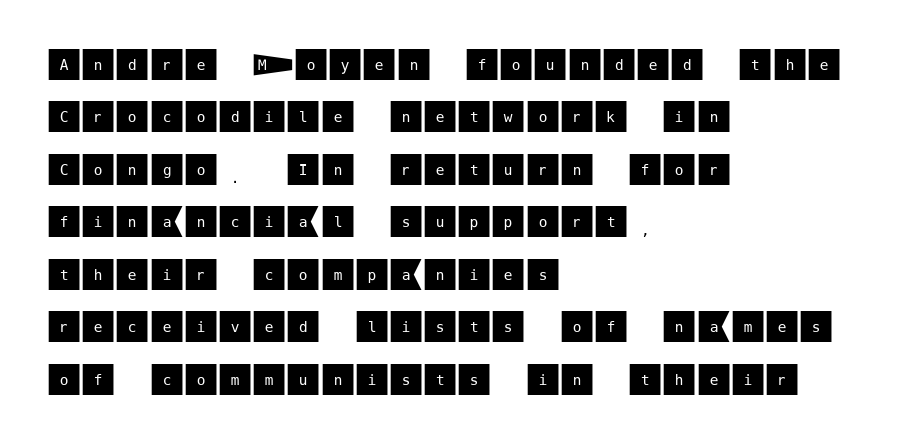
{"serif": "no", "italic": "no", "width": "normal", "stroke_contrast": "medium", "x_height": "large", "underline": "no", "align": "left", "line_spacing": "normal", "line_spacing_ratio": 1.5, "letter_spacing": "normal", "letter_spacing_em": 0.0, "glyph_px": 35}
